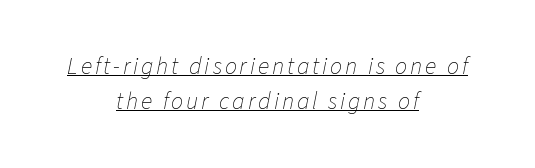
Teacher's note: observe the equal gaps on both sides — that is centered alignment. The strokes carry an ordinary text weight at most. The passage shown stacks its lines at a standard gap. What decoration does the sample have? An underline. The rendering applies a slant to the glyphs.
